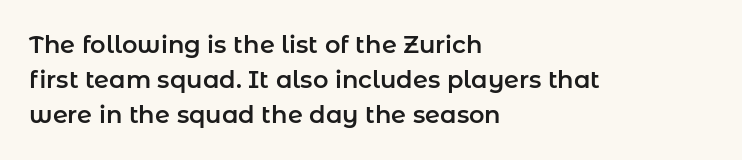
The image shows 24 px text type, upright; set left-aligned, normal line spacing (1.46x), normal letter spacing, not underlined.
